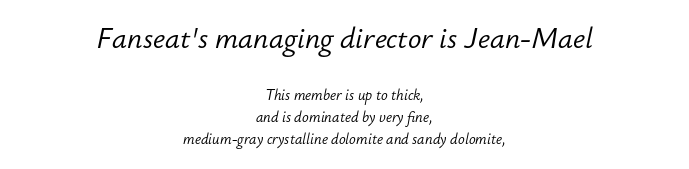
{"italic": "yes", "lean": "right", "slant_degrees": 12, "bold": "no", "weight": "light", "width": "normal", "stroke_contrast": "low", "x_height": "small", "monospaced": "no", "underline": "no", "align": "center", "line_spacing": "normal", "line_spacing_ratio": 1.56, "letter_spacing": "normal", "letter_spacing_em": 0.0, "larger_block": "first", "size_ratio": 2.0, "glyph_px": 28}
